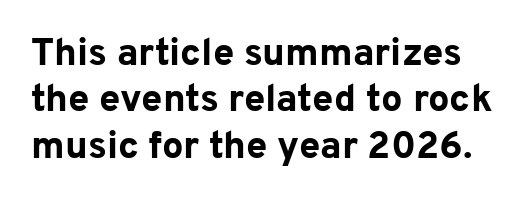
Nope, no serifs anywhere on these letters. There is no visible air inserted between adjacent glyphs. The specimen reads as upright at a glance. Spacing verdict: proportional, widths tailored to each character. The characters look thick and weighty, a clear bold.
